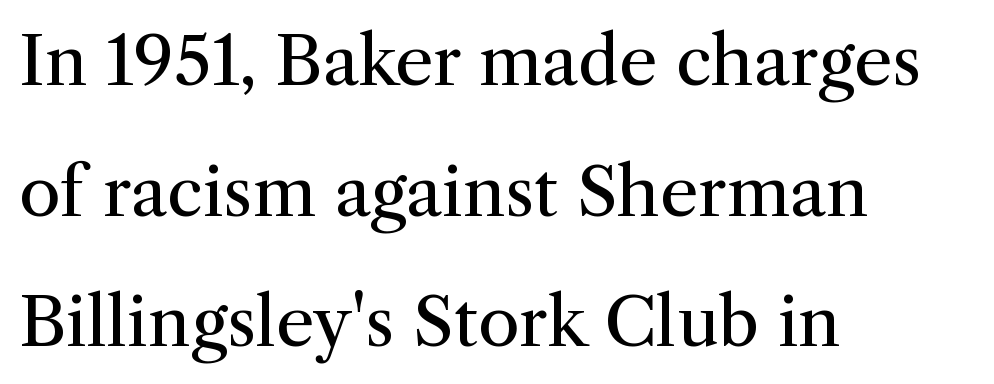
Q: Is the text bold? A: No.
Q: Is the text italic (slanted)? A: No, it is upright.
Q: Is the typeface a serif or a sans-serif typeface? A: Serif.
Q: Is the text underlined? A: No.
Q: How is the paragraph aligned? A: Left-aligned.
Q: Is the spacing between letters normal or unusually wide? A: Normal.
Q: Is the spacing between lines tight, normal or loose? A: Loose.
Q: Width (condensed, normal, or wide)? A: Normal.
Q: Stroke contrast? A: Medium.
Q: x-height? A: Medium.
Q: Monospaced? A: No.
